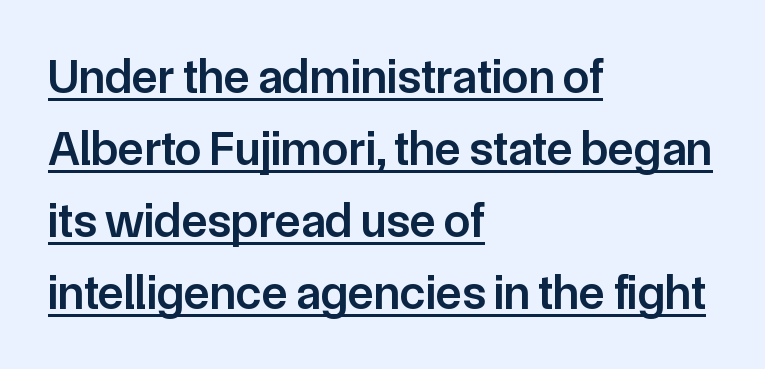
Q: Is the text bold? A: Semi-bold.
Q: Is the text italic (slanted)? A: No, it is upright.
Q: Is the typeface a serif or a sans-serif typeface? A: Sans-serif.
Q: Is the text underlined? A: Yes.
Q: How is the paragraph aligned? A: Left-aligned.
Q: Is the spacing between letters normal or unusually wide? A: Normal.
Q: Is the spacing between lines tight, normal or loose? A: Normal.
Q: Width (condensed, normal, or wide)? A: Normal.
Q: Stroke contrast? A: Low.
Q: x-height? A: Medium.
Q: Monospaced? A: No.
